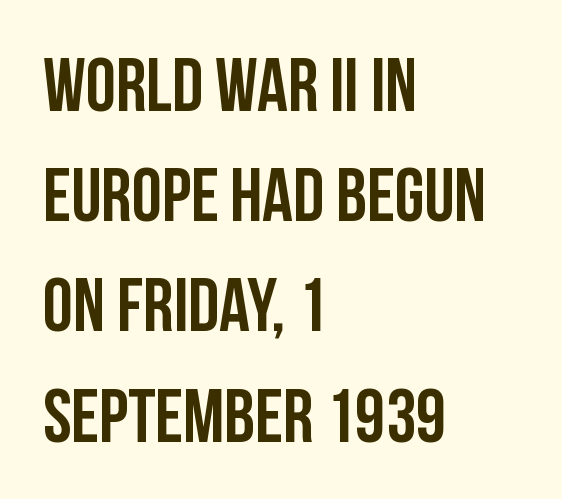
Evenly set lines give the paragraph a standard silhouette. Characters follow at the spacing the type designer built in. In terms of posture, this sample is upright. Typeset ragged right — the left edge is the straight one.
